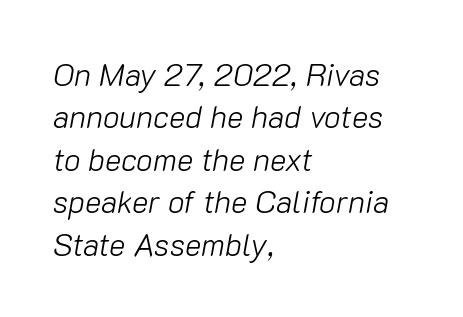
{"italic": "yes", "lean": "right", "slant_degrees": 10, "bold": "no", "weight": "light", "width": "normal", "stroke_contrast": "low", "x_height": "medium", "monospaced": "no", "underline": "no", "align": "left", "line_spacing": "normal", "line_spacing_ratio": 1.37, "letter_spacing": "normal", "letter_spacing_em": 0.0, "glyph_px": 31}
